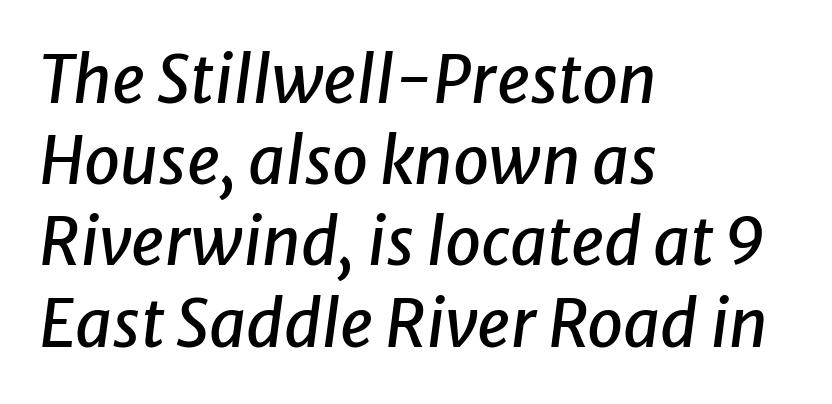
The passage shown leans; its letterforms are oblique. Nobody drew a line under any word here. Quick note: interline space is typical. These lines are rendered in a variable-pitch font. The gaps between neighbouring characters are ordinary and unremarkable.
